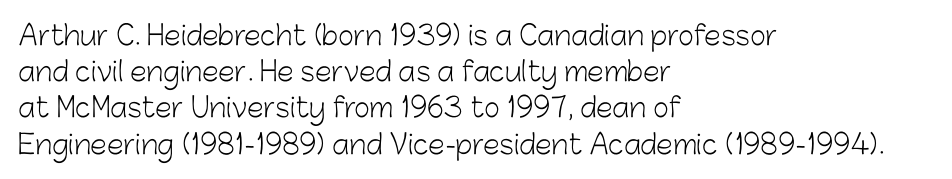
The image shows 27 px text type, upright; set left-aligned, normal line spacing (1.34x), normal letter spacing, not underlined.
